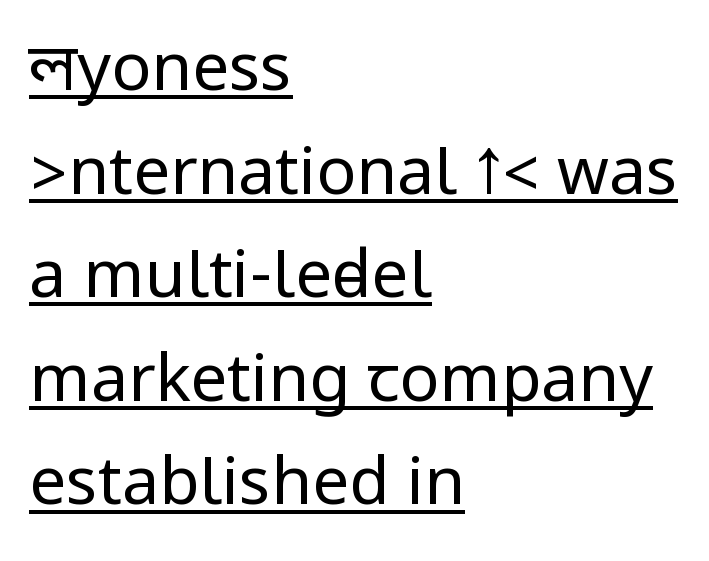
Q: Is the text bold? A: No.
Q: Is the text italic (slanted)? A: No, it is upright.
Q: Is the typeface a serif or a sans-serif typeface? A: Sans-serif.
Q: Is the text underlined? A: Yes.
Q: How is the paragraph aligned? A: Left-aligned.
Q: Is the spacing between letters normal or unusually wide? A: Normal.
Q: Is the spacing between lines tight, normal or loose? A: Normal.
Q: Width (condensed, normal, or wide)? A: Condensed.
Q: Stroke contrast? A: Low.
